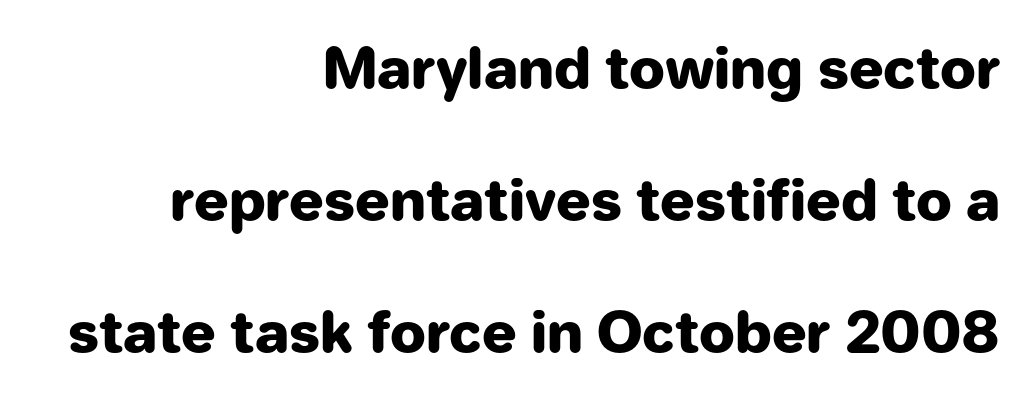
The image shows 57 px heavy sans-serif type, upright; set right-aligned, loose line spacing (2.32x), normal letter spacing, not underlined; low stroke contrast and a medium x-height.
